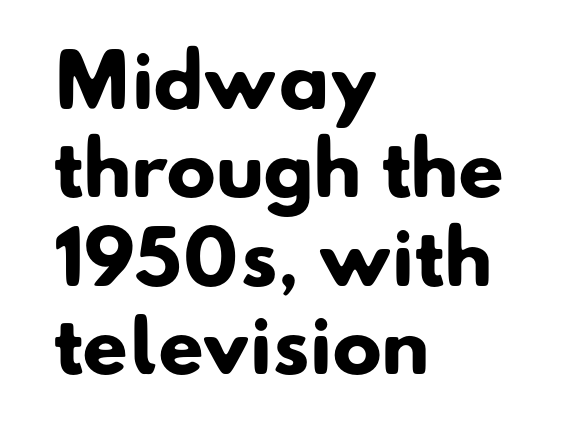
Q: Is the text bold? A: Yes.
Q: Is the typeface a serif or a sans-serif typeface? A: Sans-serif.
Q: Is the text underlined? A: No.
Q: How is the paragraph aligned? A: Left-aligned.
Q: Is the spacing between letters normal or unusually wide? A: Normal.
Q: Width (condensed, normal, or wide)? A: Normal.
Q: Stroke contrast? A: Low.
Q: x-height? A: Small.
Q: Monospaced? A: No.
